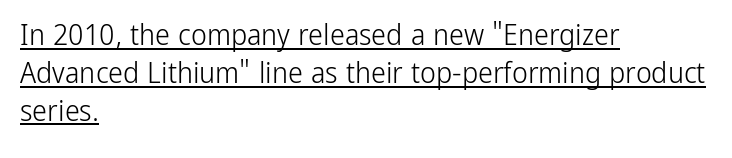
{"serif": "no", "italic": "no", "bold": "no", "weight": "light", "width": "condensed", "stroke_contrast": "low", "x_height": "medium", "monospaced": "no", "underline": "yes", "align": "left", "line_spacing": "normal", "line_spacing_ratio": 1.26, "letter_spacing": "normal", "letter_spacing_em": 0.0, "glyph_px": 30}
